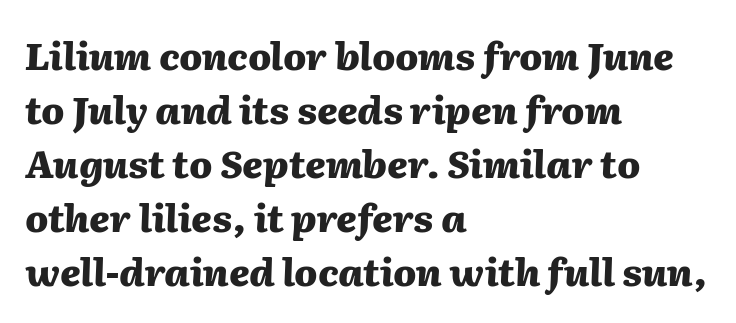
Q: Is the text bold? A: Yes.
Q: Is the text italic (slanted)? A: Yes, it leans right by about 2 degrees.
Q: Is the text underlined? A: No.
Q: How is the paragraph aligned? A: Left-aligned.
Q: Is the spacing between letters normal or unusually wide? A: Normal.
Q: Is the spacing between lines tight, normal or loose? A: Normal.
Q: Width (condensed, normal, or wide)? A: Normal.
Q: Stroke contrast? A: Medium.
Q: x-height? A: Medium.
Q: Monospaced? A: No.
